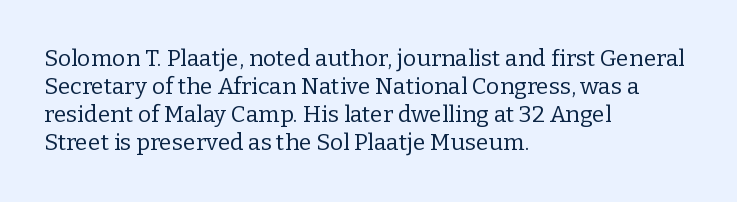
The image shows 23 px text type, upright; set left-aligned, line spacing 1.22x, normal letter spacing, not underlined.
